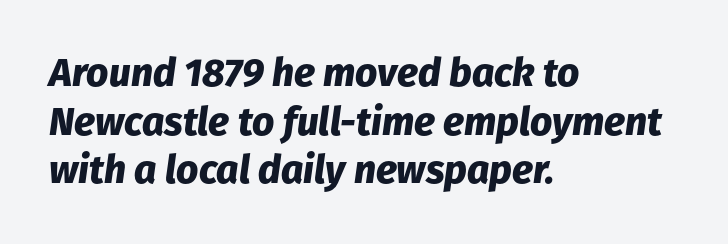
Compared with typical paragraphs, the rows here are spaced about the same. Spacing verdict: proportional, widths tailored to each character. This sample uses plain, unmodified letter spacing. An italicized treatment has been applied to the whole sample.
